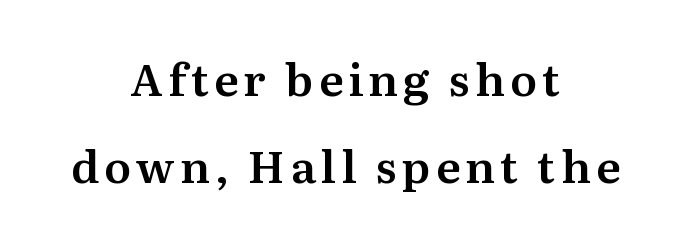
The image shows 44 px serif type, upright; set centered, loose line spacing (1.98x), not underlined; medium stroke contrast and a medium x-height.
